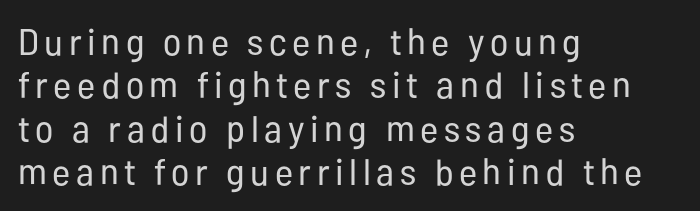
A roman cut, with each character standing at attention. The letters advance in unequal steps, a hallmark of proportional type. Is this a sans? Yes — the strokes have no serifs. The area under the type is left untouched. The typesetter chose a ragged-right arrangement here.
